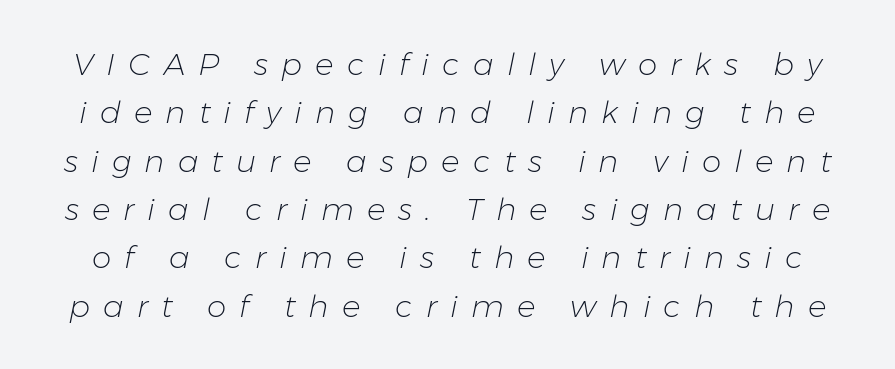
The image shows 31 px light type, italic (leaning right); set normal line spacing (1.56x), unusually wide letter spacing (+0.42 em), not underlined; low stroke contrast and a medium x-height.
